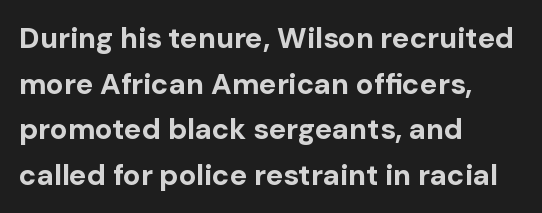
Q: Is the text bold? A: Yes.
Q: Is the text italic (slanted)? A: No, it is upright.
Q: Is the typeface a serif or a sans-serif typeface? A: Sans-serif.
Q: Is the text underlined? A: No.
Q: How is the paragraph aligned? A: Left-aligned.
Q: Is the spacing between letters normal or unusually wide? A: Normal.
Q: Is the spacing between lines tight, normal or loose? A: Normal.
Q: Width (condensed, normal, or wide)? A: Normal.
Q: Stroke contrast? A: Low.
Q: x-height? A: Medium.
Q: Monospaced? A: No.
